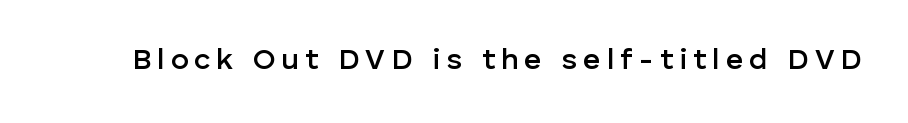
This sample uses a sans-serif face. The face used here is a semibold: visibly heavier than regular, lighter than bold. Underline: absent. Style check: upright.
